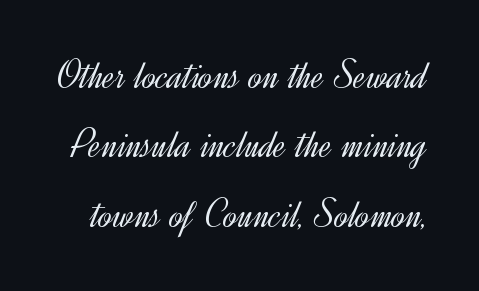
{"serif": "no", "bold": "no", "weight": "light", "width": "normal", "x_height": "small", "monospaced": "no", "underline": "no", "line_spacing": "normal", "line_spacing_ratio": 1.69, "letter_spacing": "normal", "letter_spacing_em": 0.0, "glyph_px": 41}
